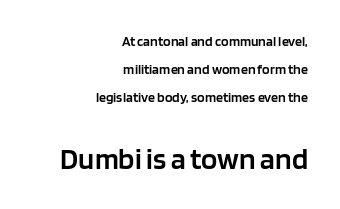
The image shows 30 px semibold sans-serif type, upright; set right-aligned, loose line spacing (2.0x), normal letter spacing, not underlined; the second (bottom) block is 2.14x larger; low stroke contrast and a large x-height.
